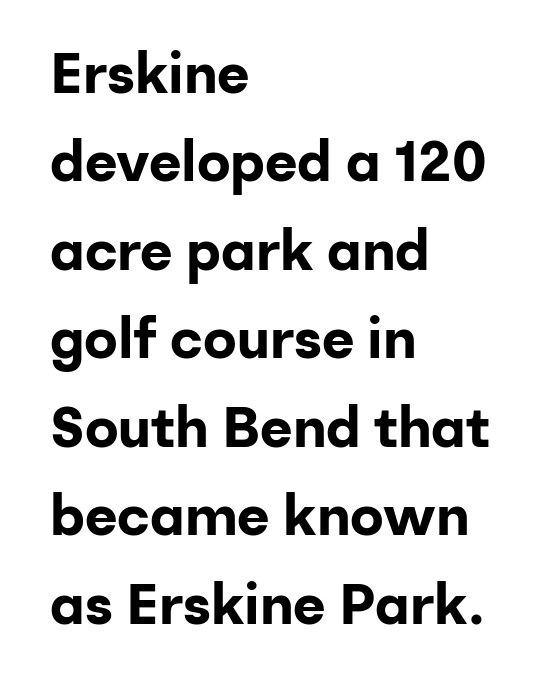
{"serif": "no", "italic": "no", "bold": "yes", "weight": "bold", "width": "normal", "stroke_contrast": "low", "x_height": "medium", "monospaced": "no", "underline": "no", "align": "left", "line_spacing": "normal", "line_spacing_ratio": 1.58, "letter_spacing": "normal", "letter_spacing_em": 0.0, "glyph_px": 56}
